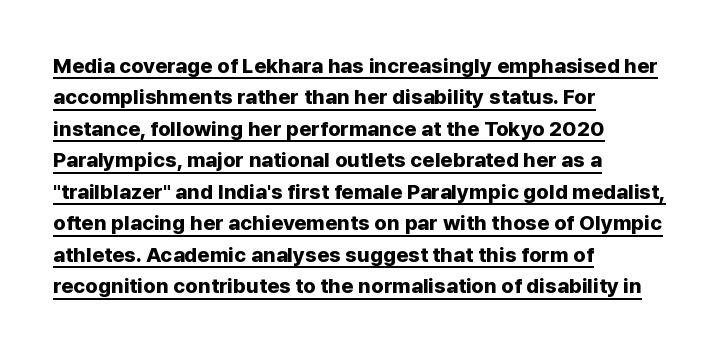
Students, this is bold: see how much ink each stroke carries. Rendered with straight, roman letterforms. This rendering features underlined lettering. Successive baselines arrive at the customary interval.
